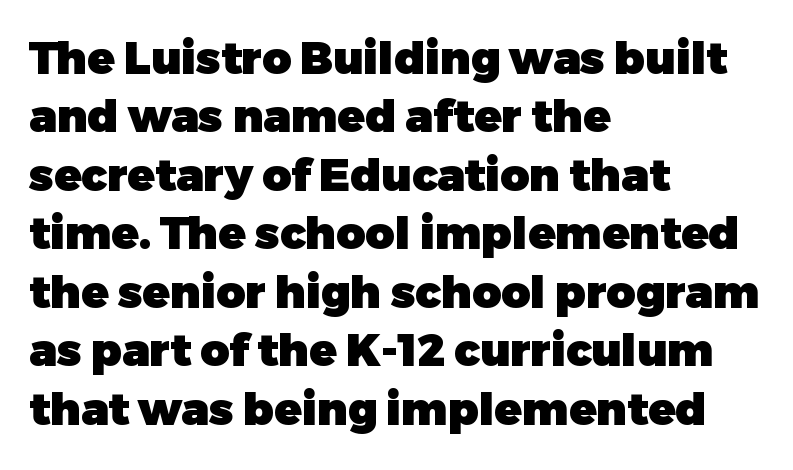
Every row of glyphs begins at an identical x-position on the left. The passage shown is not underscored anywhere. Varying glyph widths throughout — classic text-font behaviour. The type sits square on the baseline with zero lean.
